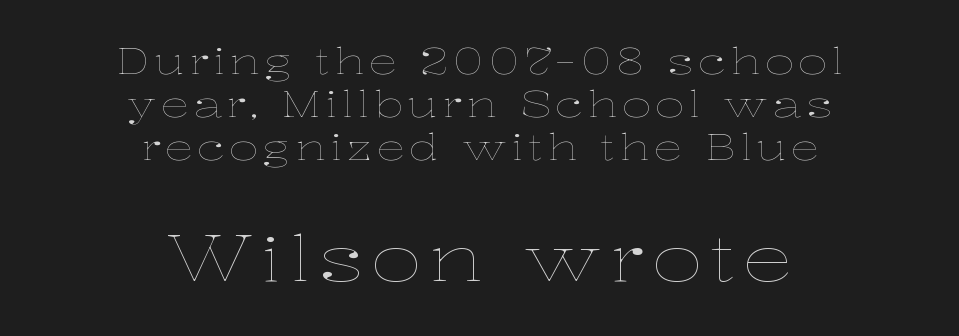
The rendering uses natural spacing where letterforms have individual widths. If you folded the block vertically in half, each line would mirror itself in length. Note: smaller setting up top, larger setting below. When letters stand straight like this, we call the style roman or upright. The font sits on the lighter half of the weight spectrum, regular included.
